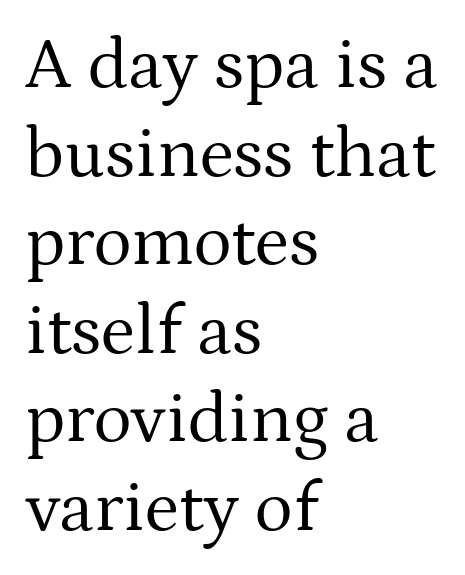
Q: Is the text bold? A: No.
Q: Is the text italic (slanted)? A: No, it is upright.
Q: Is the typeface a serif or a sans-serif typeface? A: Serif.
Q: Is the text underlined? A: No.
Q: How is the paragraph aligned? A: Left-aligned.
Q: Is the spacing between letters normal or unusually wide? A: Normal.
Q: Width (condensed, normal, or wide)? A: Normal.
Q: Stroke contrast? A: Medium.
Q: x-height? A: Medium.
Q: Monospaced? A: No.
